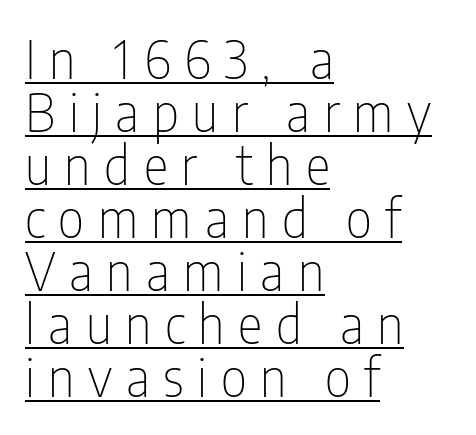
The characters display no serif detailing; their extremities are plain. The font is comparable to plain body text, perhaps lighter. Is this a fixed-width face? No — the glyphs have proportional, varying widths. This sample uses an upright cut, with every glyph sitting square on the baseline. Glance below the letters and you will spot a drawn line. The line texture is sparse and dotted thanks to wide tracking.
